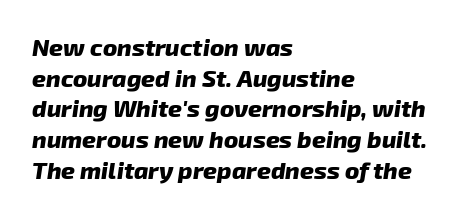
{"italic": "yes", "lean": "right", "slant_degrees": 8, "bold": "yes", "underline": "no", "align": "left", "line_spacing": "normal", "line_spacing_ratio": 1.28, "letter_spacing": "normal", "letter_spacing_em": 0.0, "glyph_px": 24}
